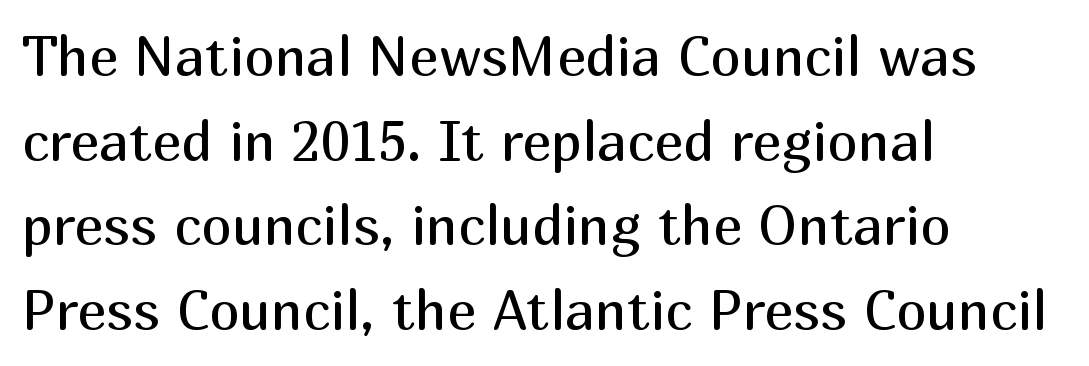
The image shows 55 px regular-weight sans-serif type, upright; set left-aligned, normal line spacing (1.54x), normal letter spacing, not underlined; medium stroke contrast and a medium x-height.
